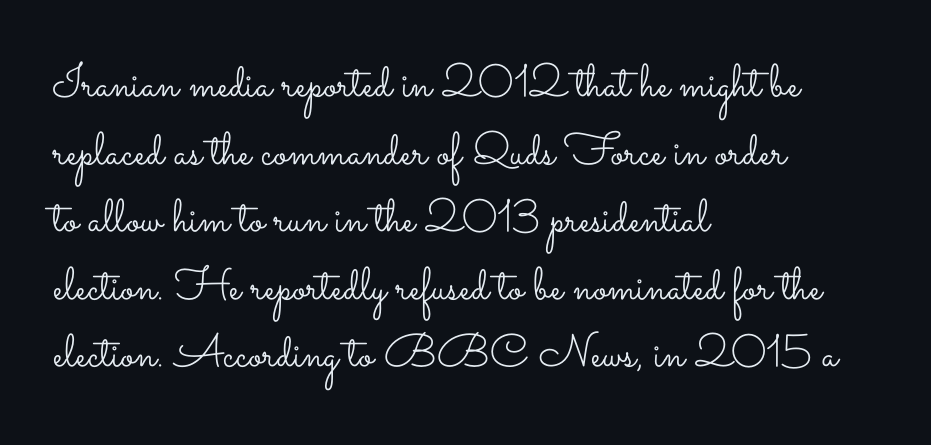
Q: Is the text bold? A: No.
Q: Is the text italic (slanted)? A: Yes.
Q: Is the text underlined? A: No.
Q: How is the paragraph aligned? A: Left-aligned.
Q: Is the spacing between letters normal or unusually wide? A: Normal.
Q: Is the spacing between lines tight, normal or loose? A: Normal.
Q: Width (condensed, normal, or wide)? A: Wide.
Q: Stroke contrast? A: Low.
Q: x-height? A: Small.
Q: Monospaced? A: No.
